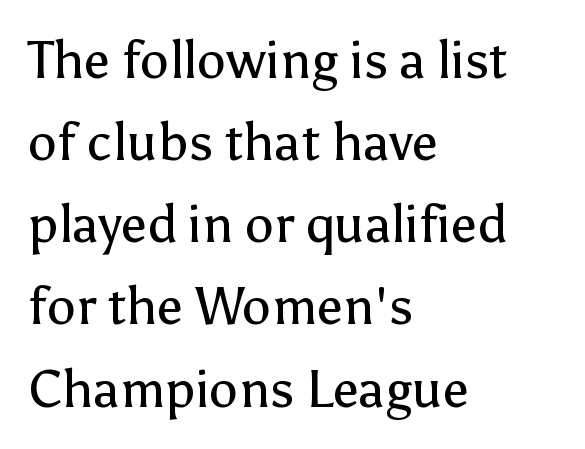
{"serif": "no", "italic": "no", "bold": "no", "weight": "regular", "width": "normal", "stroke_contrast": "low", "x_height": "medium", "monospaced": "no", "underline": "no", "align": "left", "line_spacing": "normal", "line_spacing_ratio": 1.58, "letter_spacing": "normal", "letter_spacing_em": 0.0, "glyph_px": 52}
